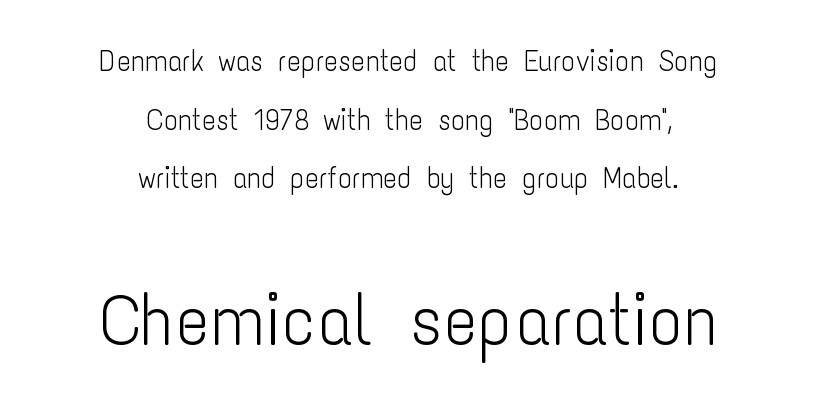
{"serif": "no", "italic": "no", "bold": "no", "weight": "light", "width": "condensed", "stroke_contrast": "low", "x_height": "medium", "monospaced": "no", "underline": "no", "align": "center", "line_spacing": "loose", "line_spacing_ratio": 2.02, "letter_spacing": "normal", "letter_spacing_em": 0.0, "larger_block": "second", "size_ratio": 2.48, "glyph_px": 72}
